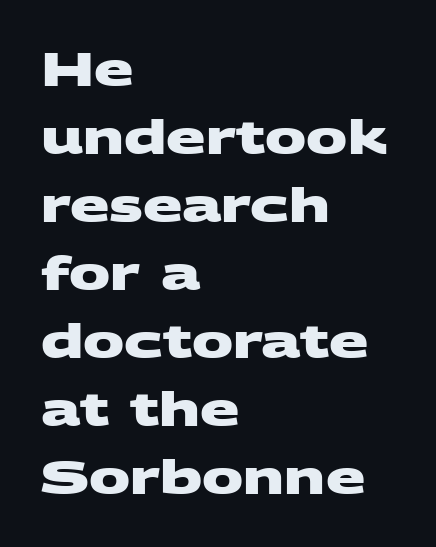
Q: Is the text bold? A: Yes.
Q: Is the typeface a serif or a sans-serif typeface? A: Sans-serif.
Q: Is the text underlined? A: No.
Q: How is the paragraph aligned? A: Left-aligned.
Q: Is the spacing between letters normal or unusually wide? A: Normal.
Q: Is the spacing between lines tight, normal or loose? A: Normal.
Q: Width (condensed, normal, or wide)? A: Wide.
Q: Stroke contrast? A: Medium.
Q: x-height? A: Large.
Q: Monospaced? A: No.
